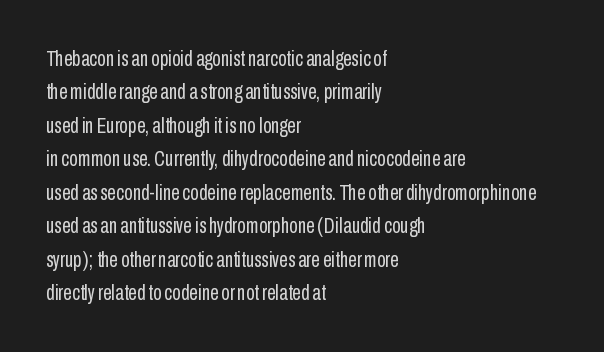
The image shows 22 px text type, upright; set left-aligned, normal line spacing (1.52x), normal letter spacing, not underlined.
